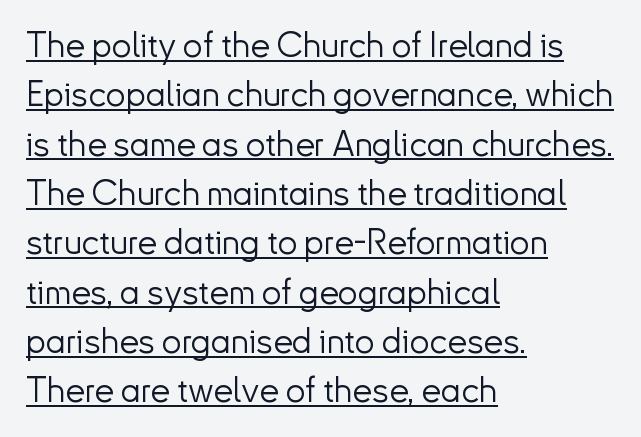
Q: Is the text bold? A: No.
Q: Is the text italic (slanted)? A: No, it is upright.
Q: Is the typeface a serif or a sans-serif typeface? A: Sans-serif.
Q: Is the text underlined? A: Yes.
Q: How is the paragraph aligned? A: Left-aligned.
Q: Is the spacing between letters normal or unusually wide? A: Normal.
Q: Is the spacing between lines tight, normal or loose? A: Normal.
Q: Width (condensed, normal, or wide)? A: Normal.
Q: Stroke contrast? A: Low.
Q: x-height? A: Small.
Q: Monospaced? A: No.
